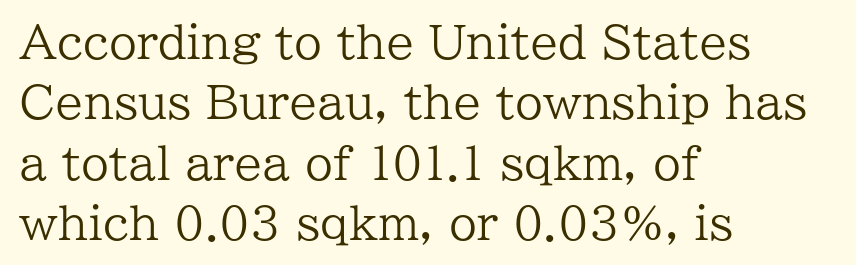
Q: Is the text bold? A: No.
Q: Is the text italic (slanted)? A: No, it is upright.
Q: Is the typeface a serif or a sans-serif typeface? A: Serif.
Q: Is the text underlined? A: No.
Q: How is the paragraph aligned? A: Left-aligned.
Q: Is the spacing between letters normal or unusually wide? A: Normal.
Q: Is the spacing between lines tight, normal or loose? A: Normal.
Q: Width (condensed, normal, or wide)? A: Normal.
Q: Stroke contrast? A: Low.
Q: x-height? A: Medium.
Q: Monospaced? A: No.
